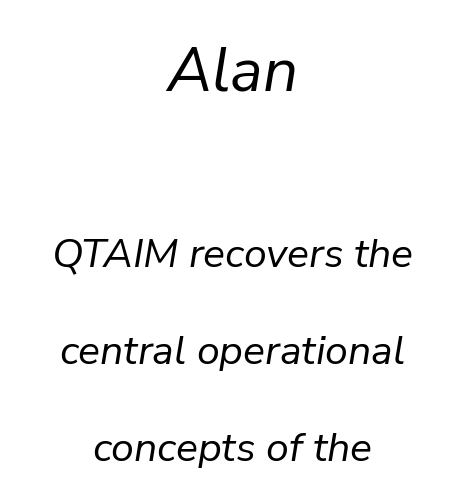
Interline gaps are noticeably wide in this sample. The face used here is rendered with its standard letterfit. The string is rendered with underlining switched off. The passage shown is not bold in any degree. The text carries the slant typical of an italic or oblique font. The rendering positions every line midway between the sides.
